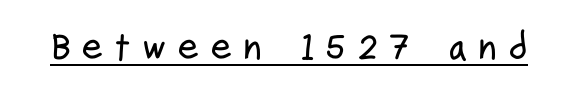
Q: Is the text italic (slanted)? A: No, it is upright.
Q: Is the typeface a serif or a sans-serif typeface? A: Sans-serif.
Q: Is the text underlined? A: Yes.
Q: Is the spacing between letters normal or unusually wide? A: Unusually wide.
Q: Width (condensed, normal, or wide)? A: Condensed.
Q: Stroke contrast? A: Low.
Q: x-height? A: Medium.
Q: Monospaced? A: No.
